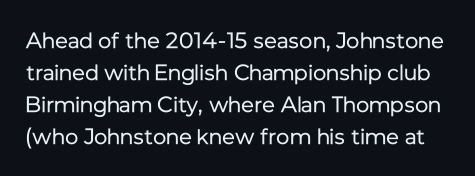
Nope, not italic — everything's standing straight. Descenders are the only things crossing below the line. This rendering leaves character spacing at its baseline value. A typesetter would call this leading conventional body-copy spacing.
